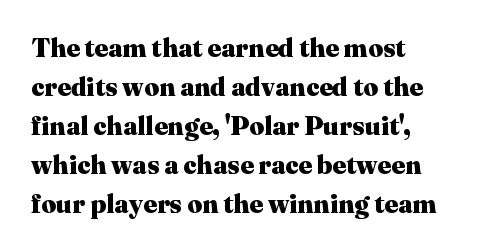
Q: Is the text bold? A: Yes.
Q: Is the text italic (slanted)? A: No, it is upright.
Q: Is the text underlined? A: No.
Q: How is the paragraph aligned? A: Left-aligned.
Q: Is the spacing between letters normal or unusually wide? A: Normal.
Q: Is the spacing between lines tight, normal or loose? A: Normal.
